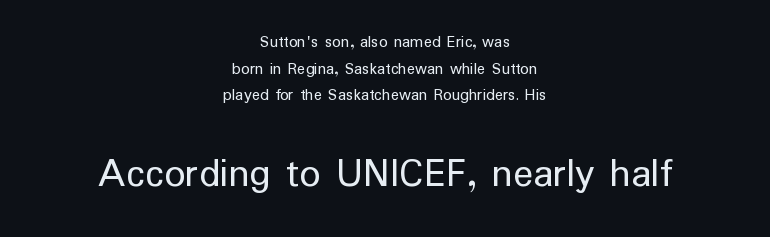
Default kerning and tracking; the words read as compact shapes. These lines are centered, leaving both edges ragged. Is this a fixed-width face? No — the glyphs have proportional, varying widths. Line spacing here is normal. Letters have the restrained weight of plain body copy at most.
